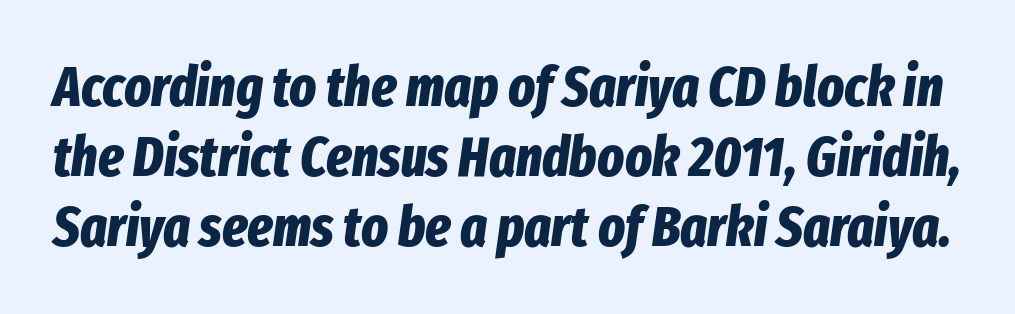
Typographic density is high because the face is bold. Short note: letters normally spaced. One glance says typical: line gaps are just what's usual. Character widths vary here, with narrow letters taking less room than wide ones. Bare-footed words on every line.
